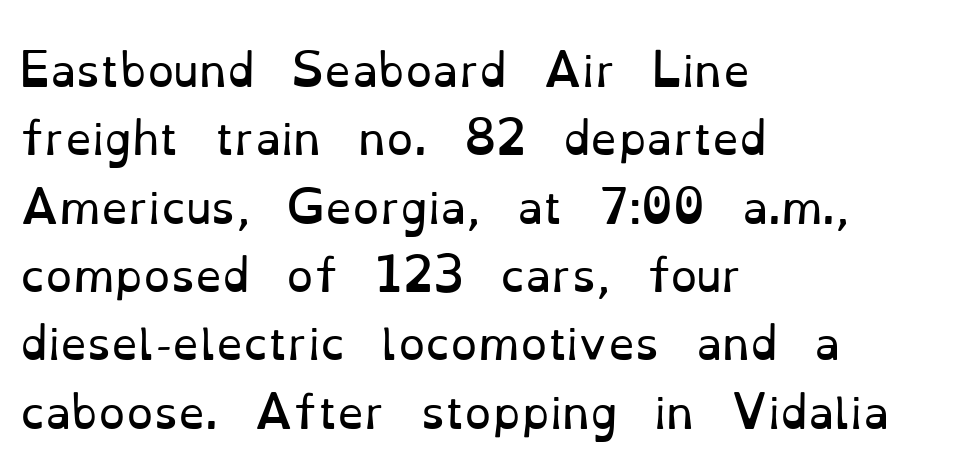
Q: Is the text bold? A: No.
Q: Is the text italic (slanted)? A: No, it is upright.
Q: Is the typeface a serif or a sans-serif typeface? A: Serif.
Q: Is the text underlined? A: No.
Q: How is the paragraph aligned? A: Left-aligned.
Q: Is the spacing between letters normal or unusually wide? A: Normal.
Q: Is the spacing between lines tight, normal or loose? A: Normal.
Q: Width (condensed, normal, or wide)? A: Normal.
Q: Stroke contrast? A: Low.
Q: x-height? A: Small.
Q: Monospaced? A: No.
